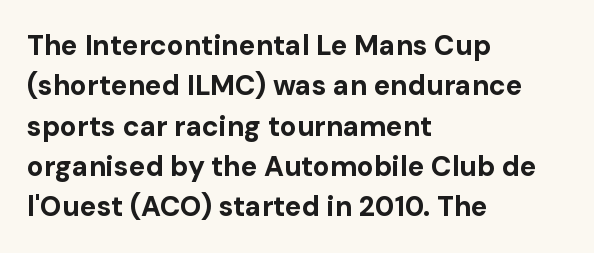
{"serif": "no", "italic": "no", "bold": "yes", "weight": "bold", "width": "normal", "stroke_contrast": "low", "x_height": "medium", "monospaced": "no", "underline": "no", "align": "left", "line_spacing": "normal", "line_spacing_ratio": 1.44, "letter_spacing": "normal", "letter_spacing_em": 0.0, "glyph_px": 28}
